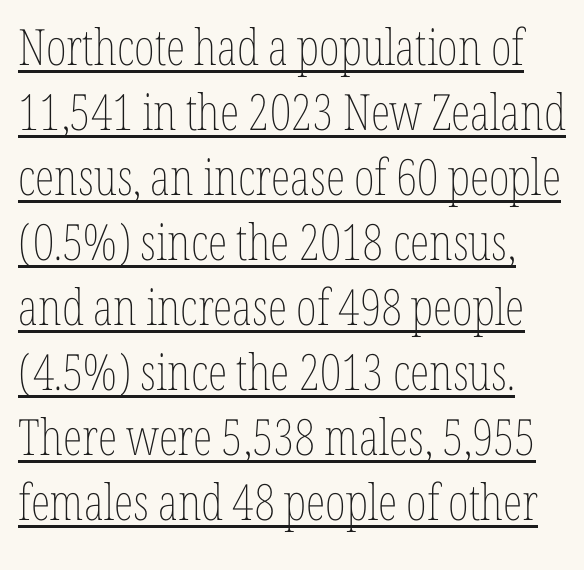
Q: Is the text bold? A: No.
Q: Is the text italic (slanted)? A: No, it is upright.
Q: Is the text underlined? A: Yes.
Q: Is the spacing between letters normal or unusually wide? A: Normal.
Q: Is the spacing between lines tight, normal or loose? A: Normal.
Q: Width (condensed, normal, or wide)? A: Condensed.
Q: Stroke contrast? A: Low.
Q: x-height? A: Medium.
Q: Monospaced? A: No.
